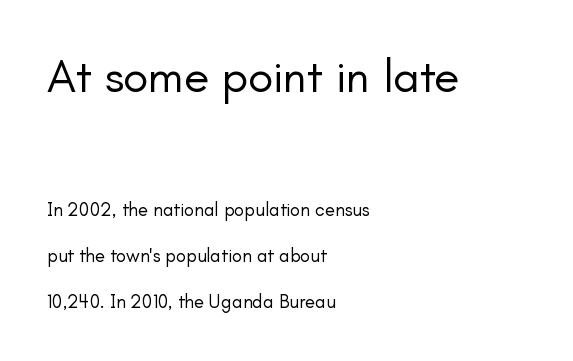
Compared with typical paragraphs, the rows here are farther apart. A light-to-regular cut is what we see here. The designer went with a sans here, leaving each stem footless. The typesetter chose a ragged-right arrangement here. This rendering features lettering with no underline. Block one is the big one; block two sits smaller underneath.
